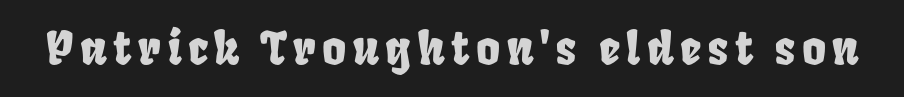
The image shows 46 px condensed type; set not underlined; low stroke contrast and a large x-height.
